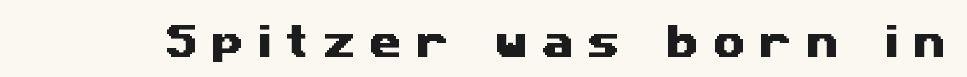
The image shows 37 px wide sans-serif type; set unusually wide letter spacing (+0.38 em), not underlined; medium stroke contrast and a medium x-height.
